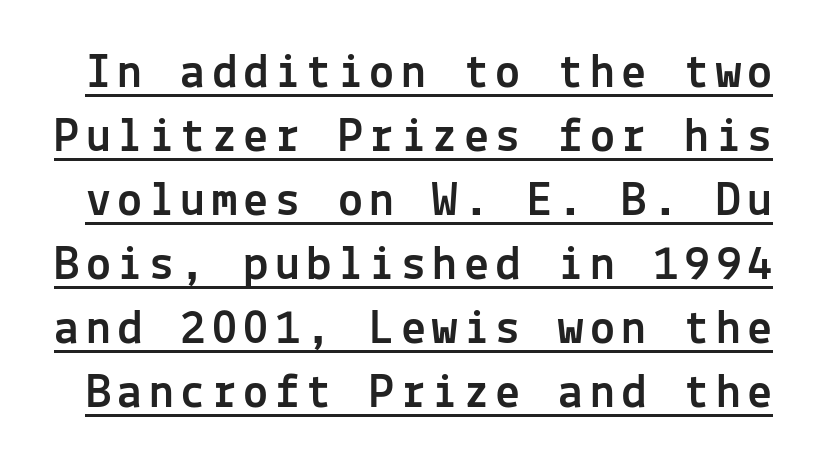
Underline: present. The rendering uses a moderate line-height, typical for paragraphs. Do the characters align in a grid? Yes, the font is monospaced. The font family rendered here belongs to the sans-serif group.
